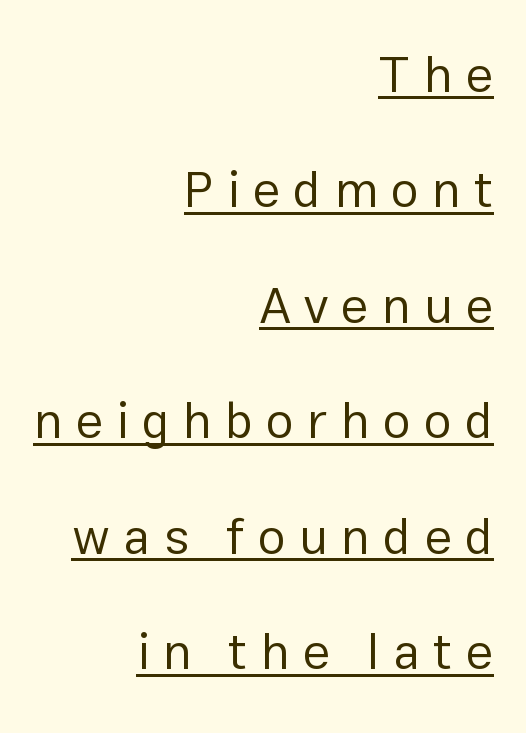
{"serif": "no", "italic": "no", "bold": "no", "weight": "regular", "width": "normal", "stroke_contrast": "low", "x_height": "medium", "monospaced": "no", "underline": "yes", "align": "right", "line_spacing": "loose", "line_spacing_ratio": 2.31, "letter_spacing": "wide", "letter_spacing_em": 0.27, "glyph_px": 50}
